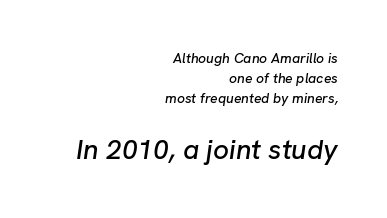
Q: Is the text italic (slanted)? A: Yes, it leans right by about 8 degrees.
Q: Is the text underlined? A: No.
Q: How is the paragraph aligned? A: Right-aligned.
Q: Is the spacing between letters normal or unusually wide? A: Normal.
Q: Is the spacing between lines tight, normal or loose? A: Normal.
Q: Which block of text is set in a larger size, the first (top) or the second (bottom)? A: The second (bottom) one.
Q: Width (condensed, normal, or wide)? A: Normal.
Q: Stroke contrast? A: Low.
Q: x-height? A: Medium.
Q: Monospaced? A: No.
